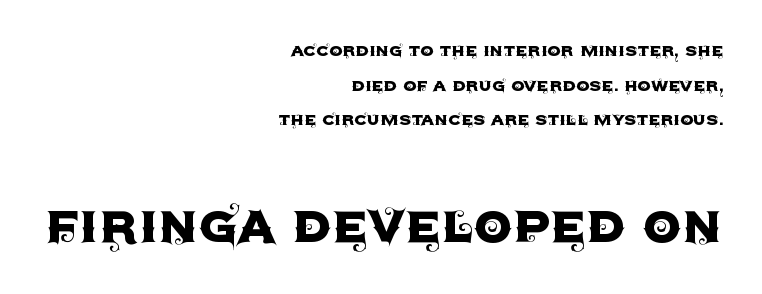
This sample has the flowing, uneven cadence of proportional lettering. Each line ends at the same right margin while the left side varies. You could call the tracking neutral — neither tight nor loose. How would I describe the line gaps? Plain and ordinary.
